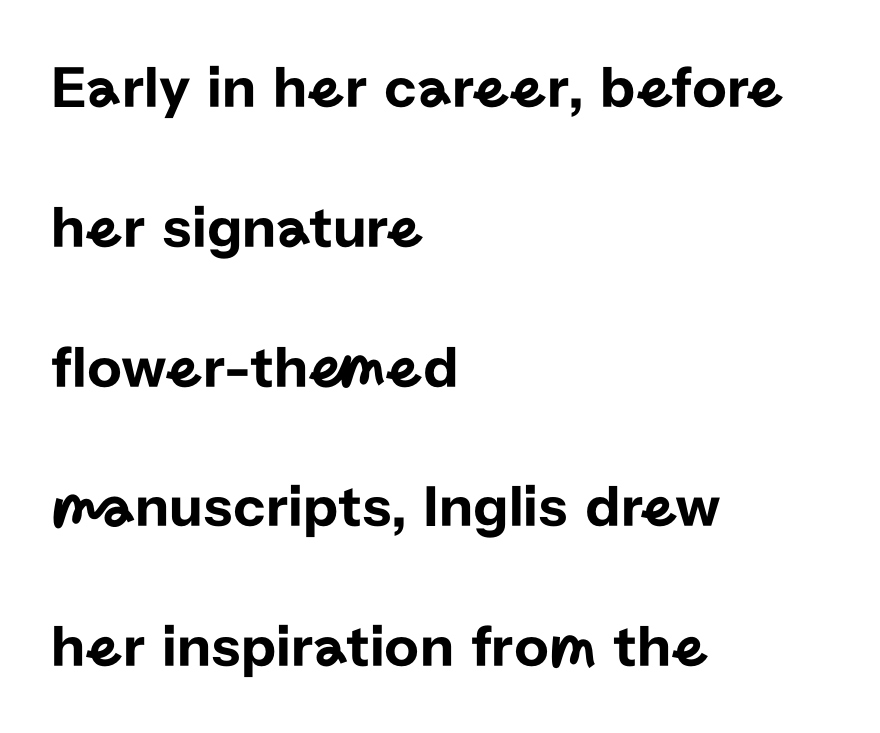
Compared with a centered layout, this one pins lines to the left instead. Think of a printed novel: that variable character pitch is what you see here. Characters remain perfectly vertical along every line. I'd call this a sans setting — the letters go barefoot. Underlining? Definitely not there. The block of text is sparse from top to bottom, with ample space between rows.
